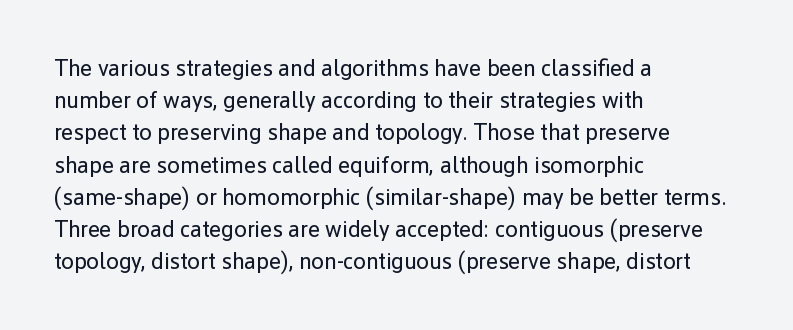
{"italic": "no", "bold": "no", "underline": "no", "align": "left", "line_spacing": "normal", "line_spacing_ratio": 1.4, "letter_spacing": "normal", "letter_spacing_em": 0.0, "glyph_px": 23}
